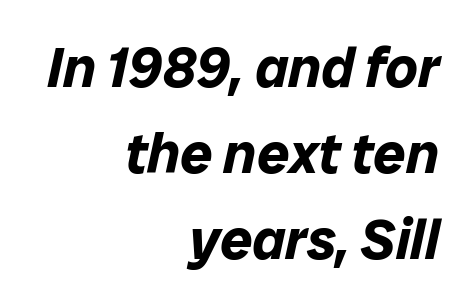
Q: Is the text bold? A: Yes.
Q: Is the text italic (slanted)? A: Yes, it leans right by about 12 degrees.
Q: Is the text underlined? A: No.
Q: How is the paragraph aligned? A: Right-aligned.
Q: Is the spacing between letters normal or unusually wide? A: Normal.
Q: Is the spacing between lines tight, normal or loose? A: Normal.
Q: Width (condensed, normal, or wide)? A: Normal.
Q: Stroke contrast? A: Low.
Q: x-height? A: Medium.
Q: Monospaced? A: No.
